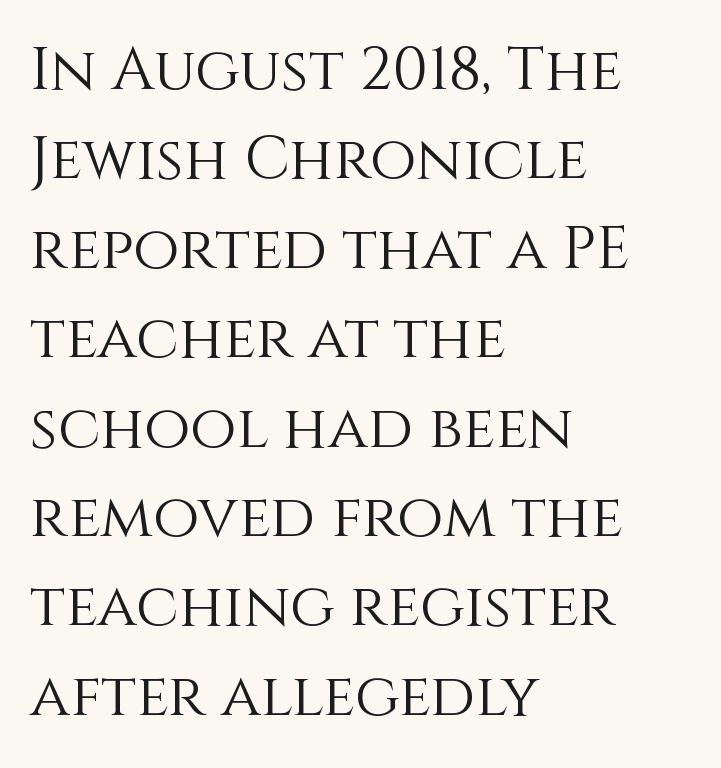
{"italic": "no", "bold": "no", "weight": "light", "width": "normal", "x_height": "large", "monospaced": "no", "underline": "no", "align": "left", "line_spacing": "normal", "line_spacing_ratio": 1.49, "letter_spacing": "normal", "letter_spacing_em": 0.0, "glyph_px": 60}
